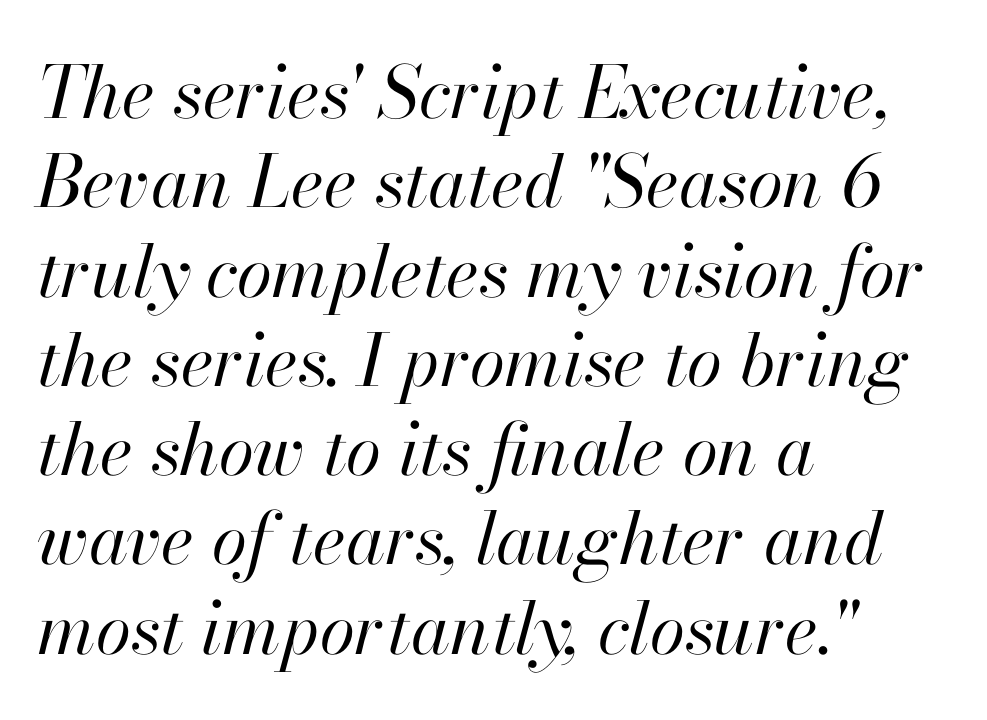
{"italic": "yes", "lean": "right", "slant_degrees": 13, "bold": "no", "weight": "regular", "width": "normal", "stroke_contrast": "high", "x_height": "small", "monospaced": "no", "underline": "no", "align": "left", "line_spacing_ratio": 1.24, "letter_spacing": "normal", "letter_spacing_em": 0.0, "glyph_px": 72}
